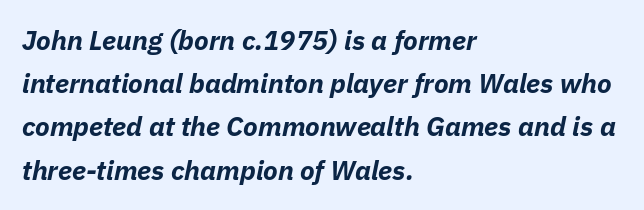
These lines keep a tight, regular rhythm from letter to letter. The compositor pushed each line to the left boundary. A clean baseline with only descenders dipping below it. Weight: bold.
